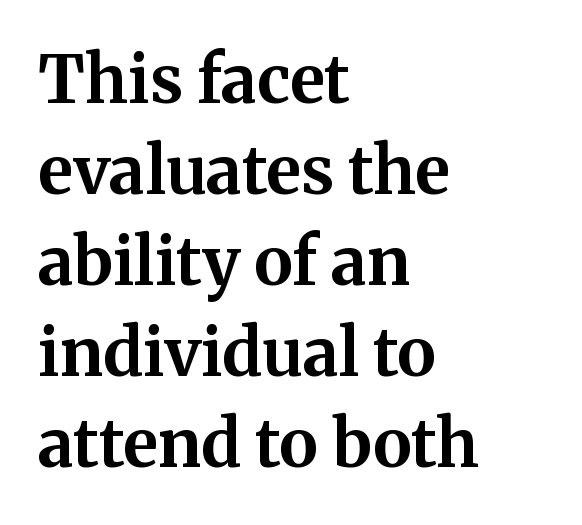
Q: Is the text bold? A: Yes.
Q: Is the text italic (slanted)? A: No, it is upright.
Q: Is the typeface a serif or a sans-serif typeface? A: Serif.
Q: Is the text underlined? A: No.
Q: How is the paragraph aligned? A: Left-aligned.
Q: Is the spacing between letters normal or unusually wide? A: Normal.
Q: Is the spacing between lines tight, normal or loose? A: Normal.
Q: Width (condensed, normal, or wide)? A: Normal.
Q: Stroke contrast? A: Medium.
Q: x-height? A: Medium.
Q: Monospaced? A: No.
